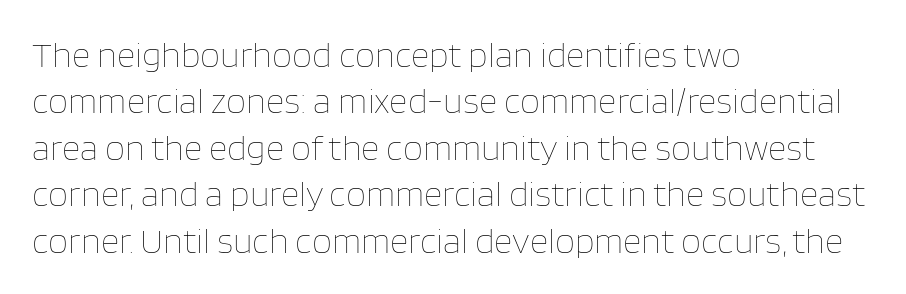
Q: Is the text bold? A: No.
Q: Is the text italic (slanted)? A: No, it is upright.
Q: Is the text underlined? A: No.
Q: How is the paragraph aligned? A: Left-aligned.
Q: Is the spacing between letters normal or unusually wide? A: Normal.
Q: Is the spacing between lines tight, normal or loose? A: Normal.
Q: Width (condensed, normal, or wide)? A: Normal.
Q: Stroke contrast? A: Low.
Q: x-height? A: Large.
Q: Monospaced? A: No.
